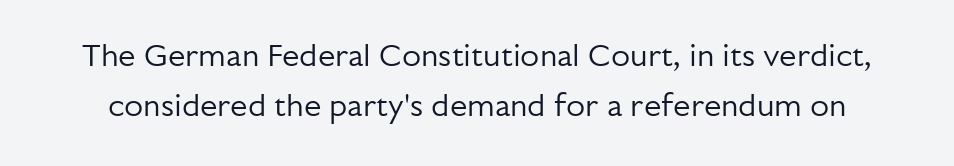
The image shows 31 px regular-weight sans-serif type, upright; set normal line spacing (1.6x), normal letter spacing, not underlined; low stroke contrast and a medium x-height.
